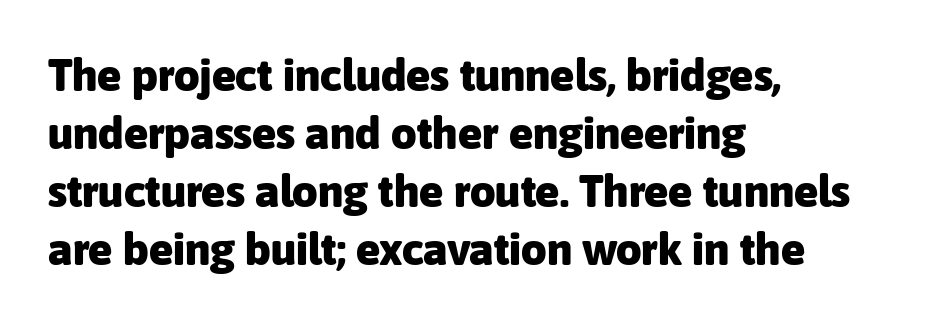
{"serif": "no", "italic": "no", "bold": "yes", "weight": "heavy", "width": "normal", "stroke_contrast": "low", "x_height": "medium", "monospaced": "no", "underline": "no", "align": "left", "line_spacing": "normal", "line_spacing_ratio": 1.29, "letter_spacing": "normal", "letter_spacing_em": 0.0, "glyph_px": 45}
